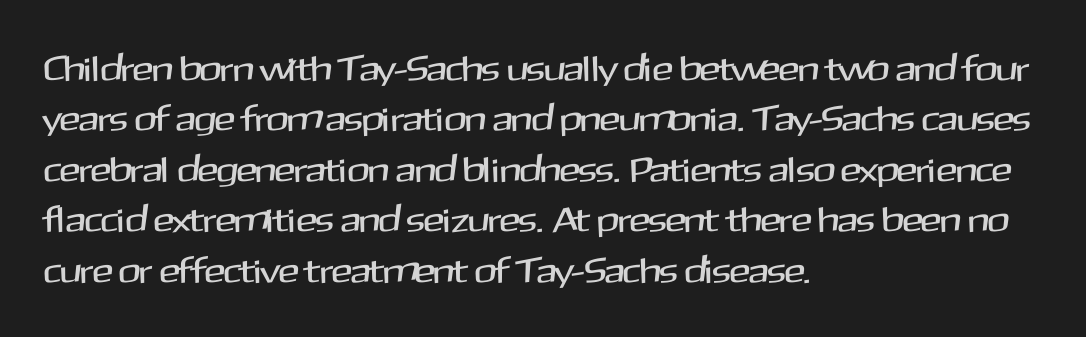
To sum up the face: it is a sans, with no serifs. These lines keep a tight, regular rhythm from letter to letter. The area under the type is left untouched. How would I describe the line gaps? Plain and ordinary. Each letter keeps its own natural width here, so spacing adapts to shape.
